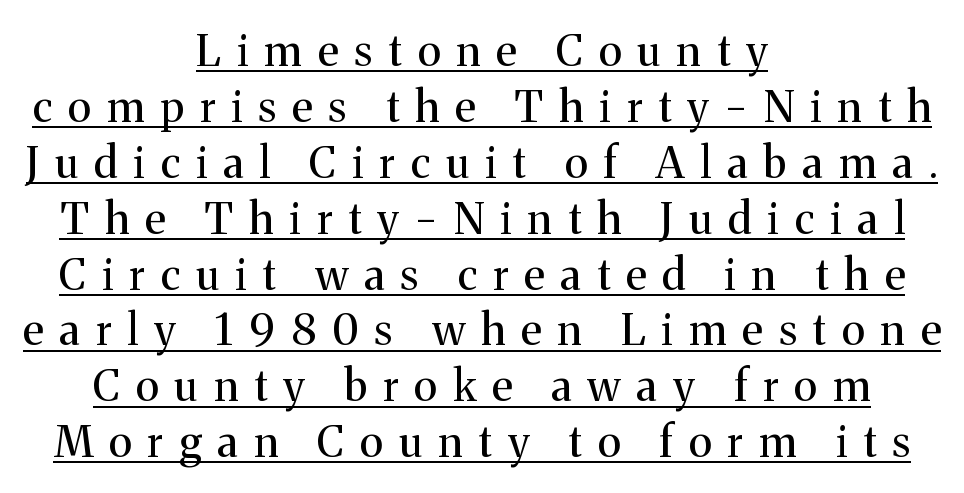
{"serif": "yes", "italic": "no", "bold": "no", "weight": "regular", "width": "normal", "stroke_contrast": "medium", "x_height": "medium", "monospaced": "no", "underline": "yes", "align": "center", "line_spacing": "normal", "line_spacing_ratio": 1.3, "letter_spacing": "wide", "letter_spacing_em": 0.37, "glyph_px": 43}
